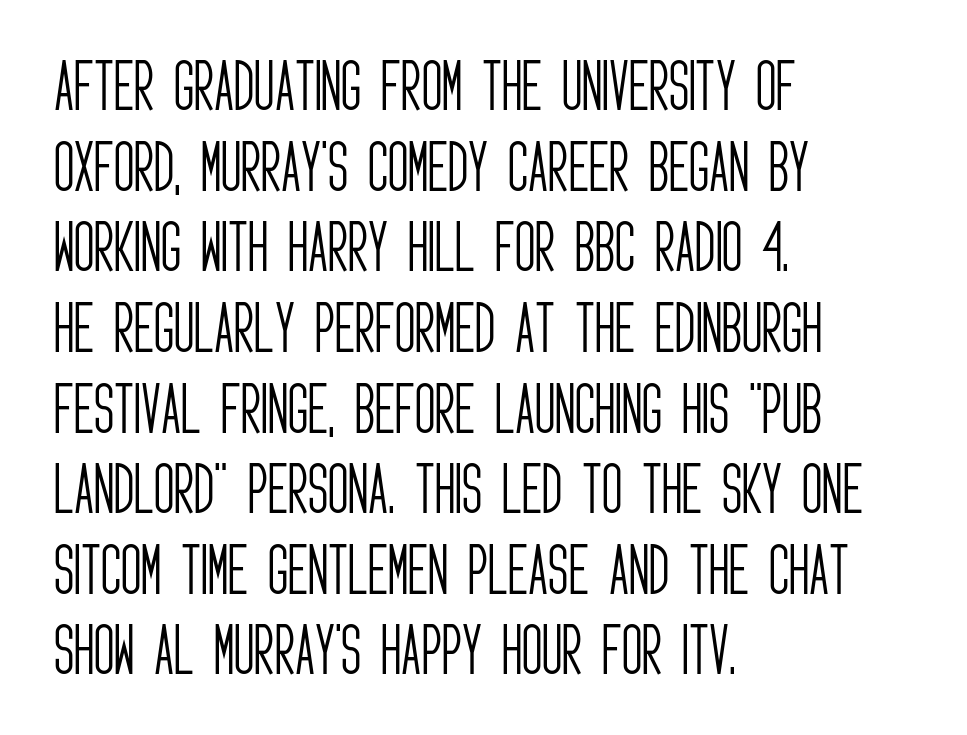
{"serif": "no", "italic": "no", "bold": "no", "weight": "light", "width": "condensed", "stroke_contrast": "low", "x_height": "large", "monospaced": "no", "underline": "no", "align": "left", "line_spacing": "normal", "line_spacing_ratio": 1.44, "letter_spacing": "normal", "letter_spacing_em": 0.0, "glyph_px": 56}
